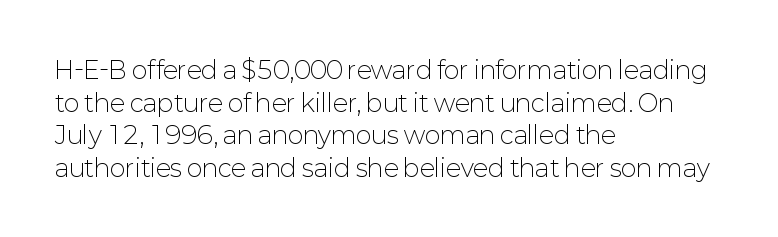
Plain, unruled lines of type. Ordinary non-slanted type is in use. Does extra space separate the letters? No, they use regular spacing. This is not heavy type; no bold has been used. These lines sit exactly where default settings would place them. Reading down the block, your eye returns to a fixed left position each line.
